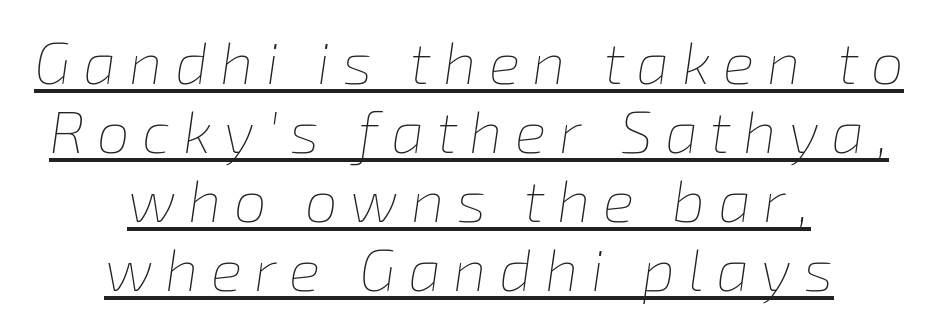
The image shows 59 px thin type, italic (leaning right); set centered, line spacing 1.17x, unusually wide letter spacing (+0.21 em), underlined; low stroke contrast and a medium x-height.
